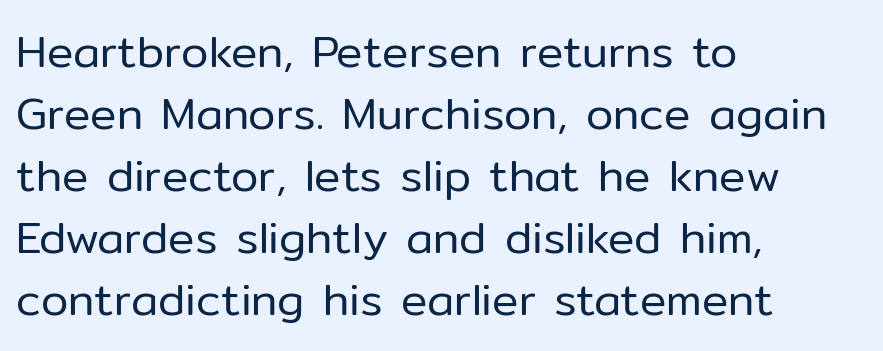
Q: Is the text bold? A: No.
Q: Is the text italic (slanted)? A: No, it is upright.
Q: Is the typeface a serif or a sans-serif typeface? A: Sans-serif.
Q: Is the text underlined? A: No.
Q: How is the paragraph aligned? A: Left-aligned.
Q: Is the spacing between letters normal or unusually wide? A: Normal.
Q: Is the spacing between lines tight, normal or loose? A: Normal.
Q: Width (condensed, normal, or wide)? A: Normal.
Q: Stroke contrast? A: Low.
Q: x-height? A: Medium.
Q: Monospaced? A: No.
